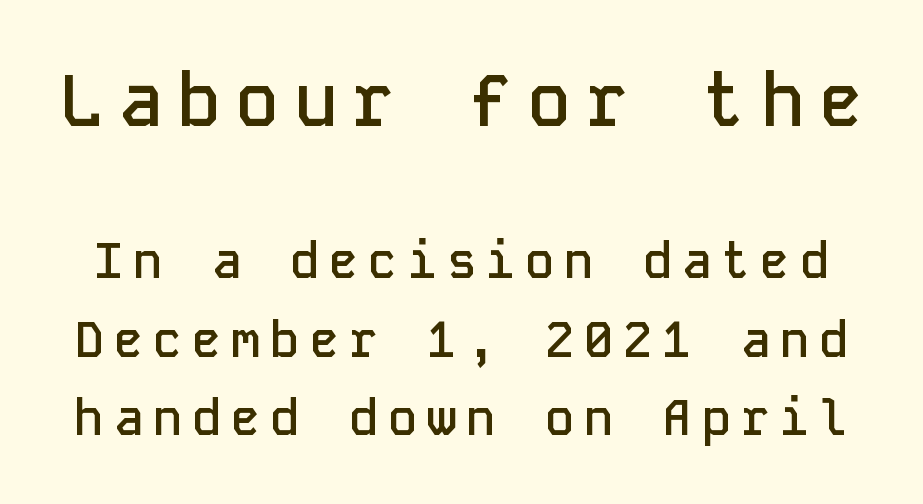
Q: Is the text bold? A: Semi-bold.
Q: Is the text italic (slanted)? A: No, it is upright.
Q: Is the typeface a serif or a sans-serif typeface? A: Sans-serif.
Q: Is the text underlined? A: No.
Q: Is the spacing between letters normal or unusually wide? A: Unusually wide.
Q: Is the spacing between lines tight, normal or loose? A: Normal.
Q: Which block of text is set in a larger size, the first (top) or the second (bottom)? A: The first (top) one.
Q: Width (condensed, normal, or wide)? A: Normal.
Q: Stroke contrast? A: Low.
Q: x-height? A: Medium.
Q: Monospaced? A: Yes.
